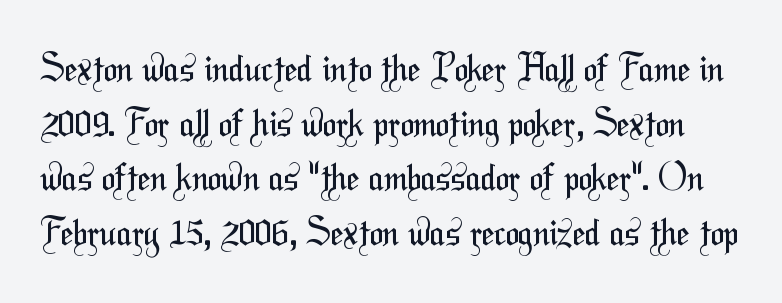
No word sits above an underline. You could not count columns in this text — the font is proportionally spaced. Leading: standard. In terms of letterform style, serifs are entirely absent. Stems and bowls with no extra thickness — not bold. Nobody touched the tracking dial on this one.
